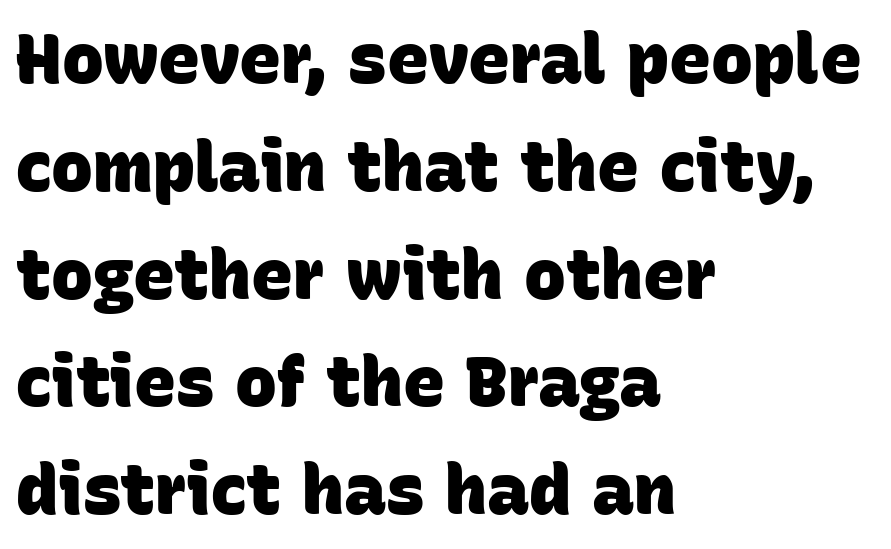
The image shows 70 px heavy sans-serif type; set left-aligned, normal line spacing (1.54x), normal letter spacing, not underlined; low stroke contrast and a large x-height.
